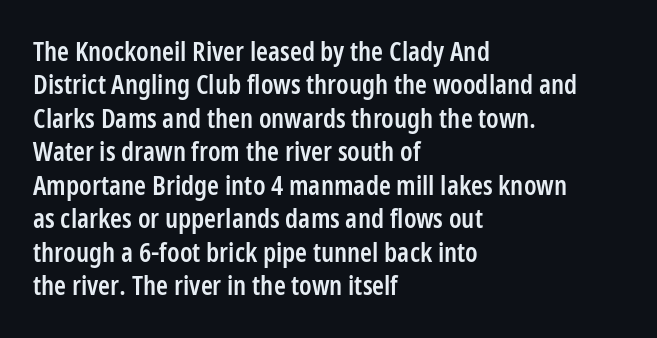
The image shows 27 px text type, upright; set left-aligned, line spacing 1.24x, normal letter spacing, not underlined.
